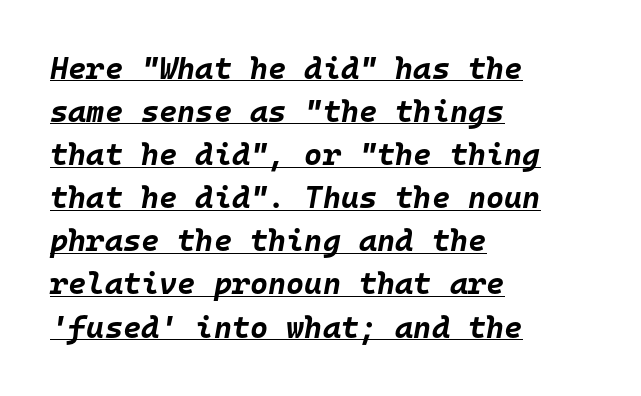
The image shows 31 px bold type, italic (leaning right), monospaced; set left-aligned, normal line spacing (1.39x), normal letter spacing, underlined; low stroke contrast and a large x-height.
